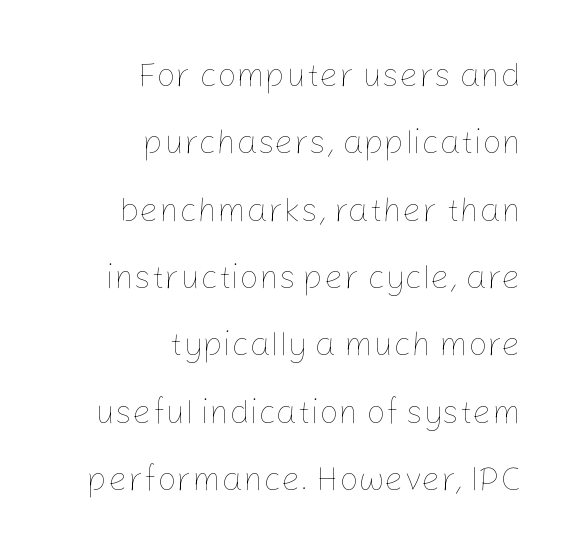
{"italic": "no", "bold": "no", "weight": "thin", "width": "normal", "stroke_contrast": "low", "x_height": "medium", "monospaced": "no", "underline": "no", "align": "right", "line_spacing": "loose", "line_spacing_ratio": 1.98, "letter_spacing": "normal", "letter_spacing_em": 0.0, "glyph_px": 34}
